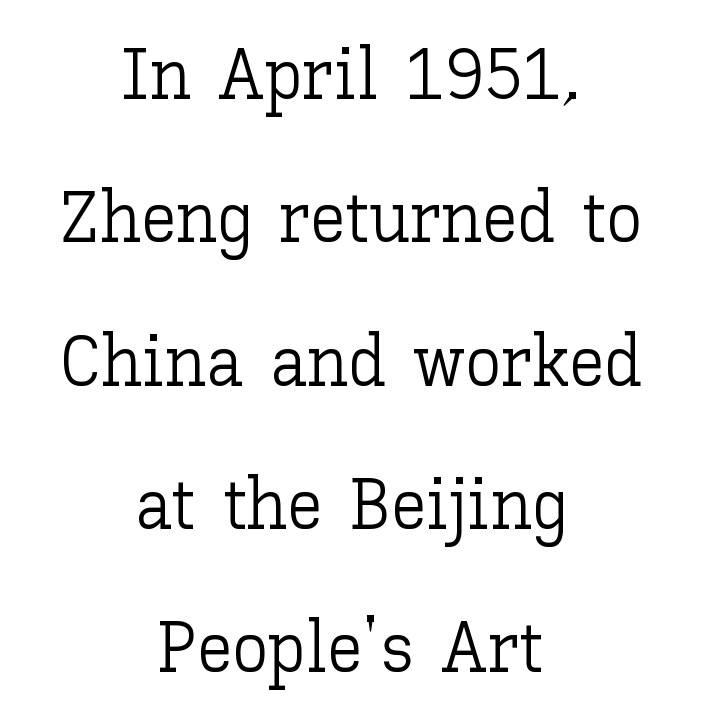
Notice how the stems are strictly vertical — no italics here. The strokes are not fattened; the text isn't bold. The zone under the glyphs is completely vacant. Both edges are ragged and mirror each other, which tells us the setting is centered.
